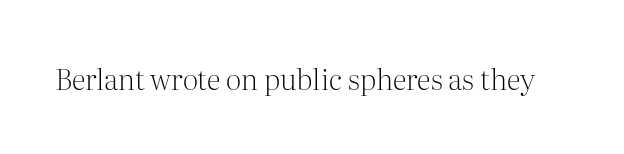
Any mark beneath the type? The region is blank. The face used here is proportionally spaced, like ordinary book or web type. Heft: none added — not bold. Quick note: not italic, upright.
